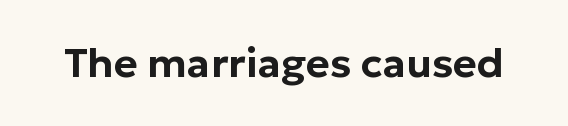
Students, note that the glyphs here touch the page at normal intervals. The gap between lines stays unmarked. The characters display no serif detailing; their extremities are plain. You could not count columns in this text — the font is proportionally spaced. Posture: straight, roman, zero tilt.
